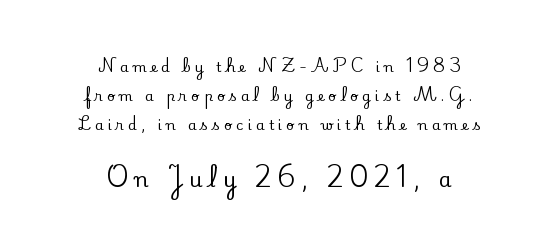
The image shows 21 px text type, upright; set centered, loose line spacing (2.08x), unusually wide letter spacing (+0.29 em), not underlined; the second (bottom) block is 1.5x larger.
